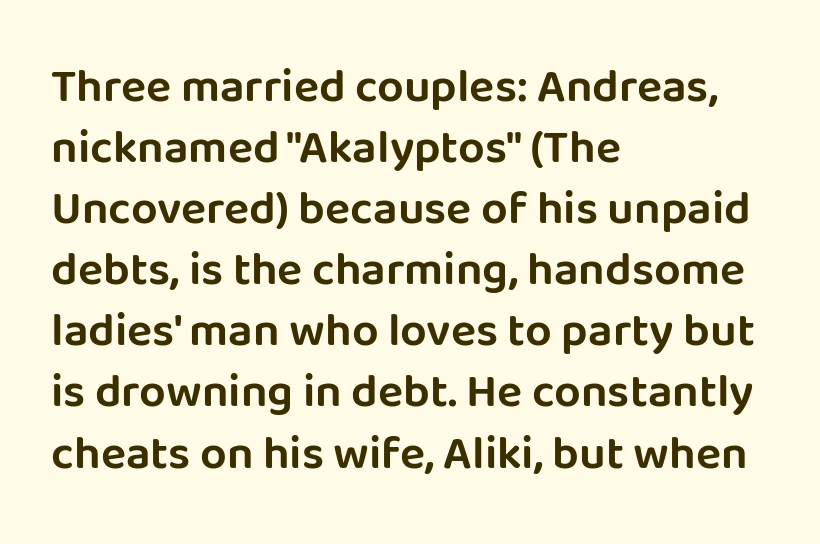
The glyphs in this specimen are sans serif. The rendering uses natural spacing where letterforms have individual widths. The strip under each line holds only bare page. The letters stand straight up with perfectly vertical stems. These lines keep a tight, regular rhythm from letter to letter.
